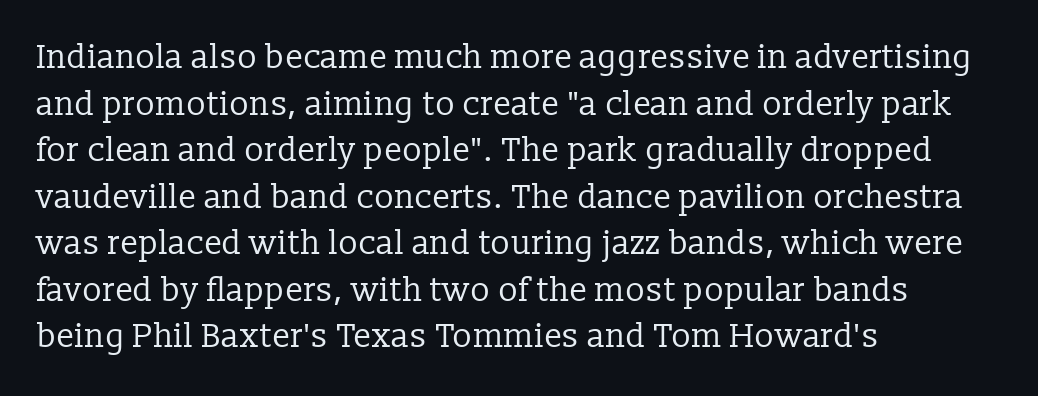
The image shows 33 px regular-weight serif type, upright; set left-aligned, normal line spacing (1.41x), normal letter spacing, not underlined; low stroke contrast and a medium x-height.
